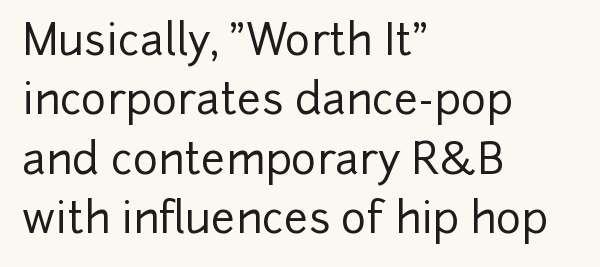
The image shows 43 px sans-serif type, upright; set left-aligned, normal line spacing (1.38x), normal letter spacing, not underlined; low stroke contrast and a medium x-height.
